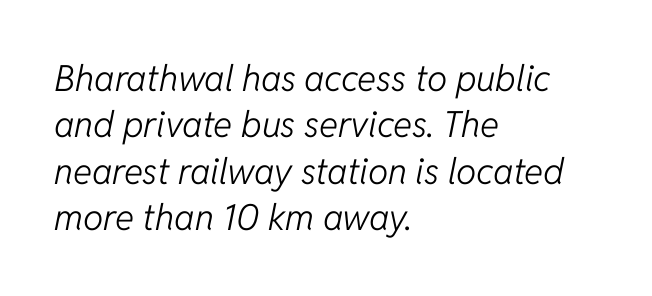
The image shows 36 px light type, italic (leaning right); set left-aligned, normal line spacing (1.29x), normal letter spacing, not underlined; low stroke contrast and a medium x-height.
